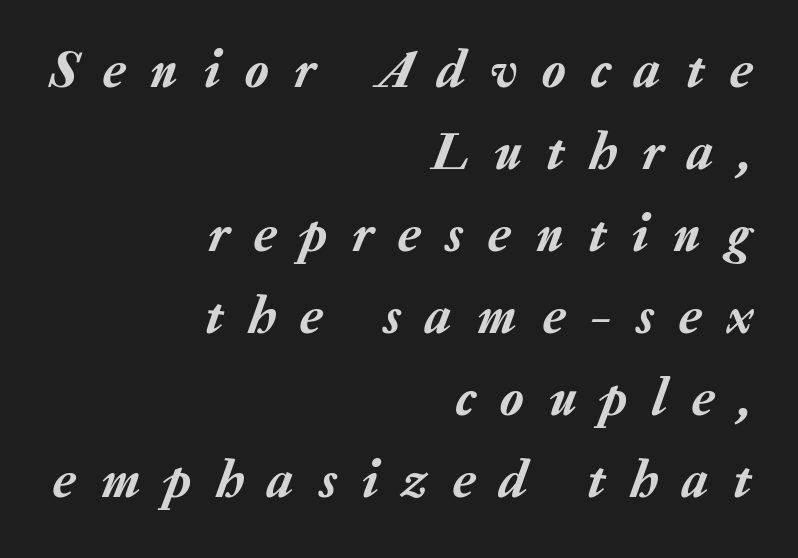
The image shows 54 px text type, italic (leaning right); set right-aligned, normal line spacing (1.52x), unusually wide letter spacing (+0.47 em), not underlined; low stroke contrast and a medium x-height.
